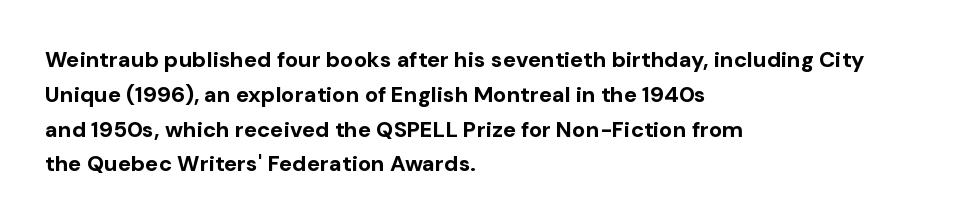
Q: Is the text bold? A: Yes.
Q: Is the text italic (slanted)? A: No, it is upright.
Q: Is the text underlined? A: No.
Q: How is the paragraph aligned? A: Left-aligned.
Q: Is the spacing between letters normal or unusually wide? A: Normal.
Q: Is the spacing between lines tight, normal or loose? A: Normal.
